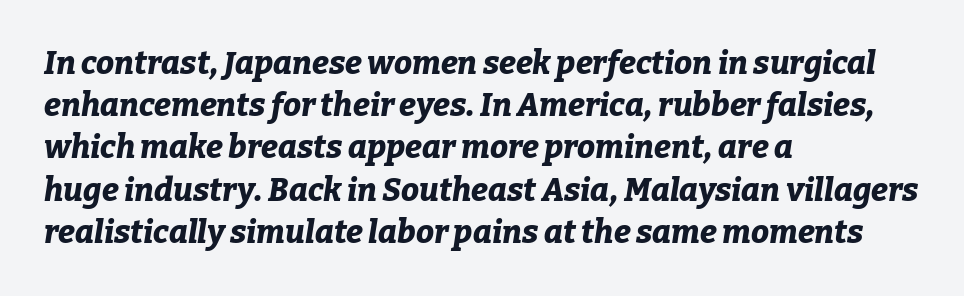
Q: Is the text bold? A: Yes.
Q: Is the text italic (slanted)? A: Yes, it leans right by about 9 degrees.
Q: Is the text underlined? A: No.
Q: How is the paragraph aligned? A: Left-aligned.
Q: Is the spacing between letters normal or unusually wide? A: Normal.
Q: Is the spacing between lines tight, normal or loose? A: Normal.
Q: Width (condensed, normal, or wide)? A: Normal.
Q: Stroke contrast? A: Low.
Q: x-height? A: Medium.
Q: Monospaced? A: No.
